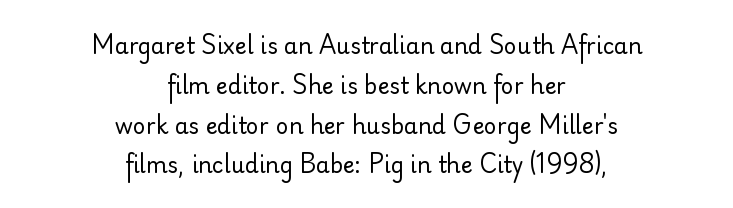
The lettering stays uniformly vertical, giving the passage a roman look. Think standard paragraph weight, or any step lighter than that. Short and long lines alike share a common midpoint. There is no visible air inserted between adjacent glyphs. Check under the words: just untouched page.
